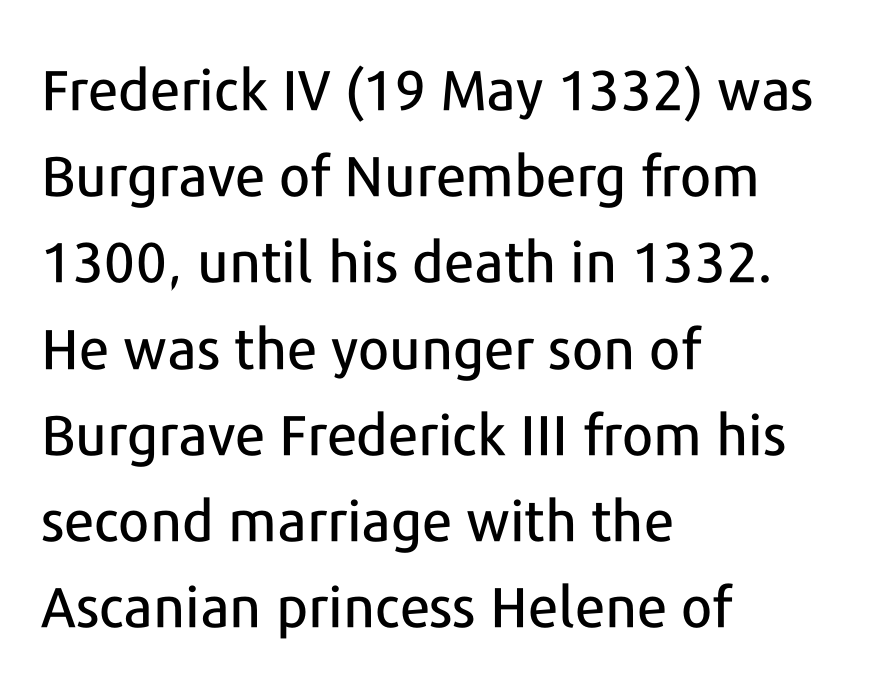
Casual observation: everything's shoved over to the left. The type is set solid horizontally, with unmodified tracking. Looks like regular typesetting: each glyph gets only the width it needs. Compared with typical paragraphs, the rows here are spaced about the same.
